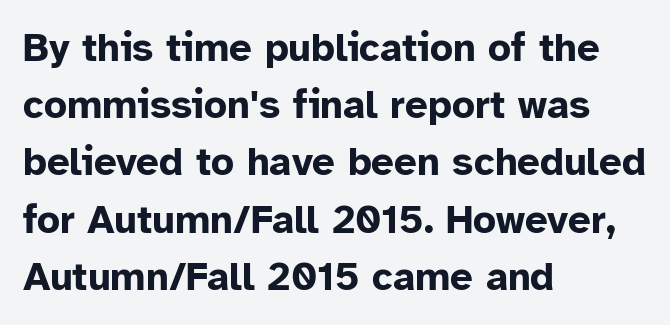
The image shows 40 px bold sans-serif type, upright; set left-aligned, normal line spacing (1.43x), normal letter spacing, not underlined; low stroke contrast and a medium x-height.
